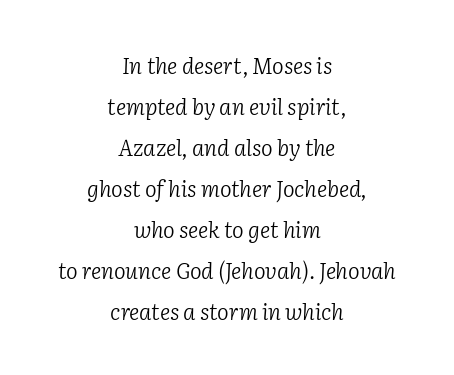
Each word holds together tightly as a unit, with standard inter-letter gaps. Designer's note — italics engaged. Each stroke keeps to a modest, everyday thickness or less. Check under the words: just untouched page. The typesetter chose a symmetrical, centered arrangement here.
